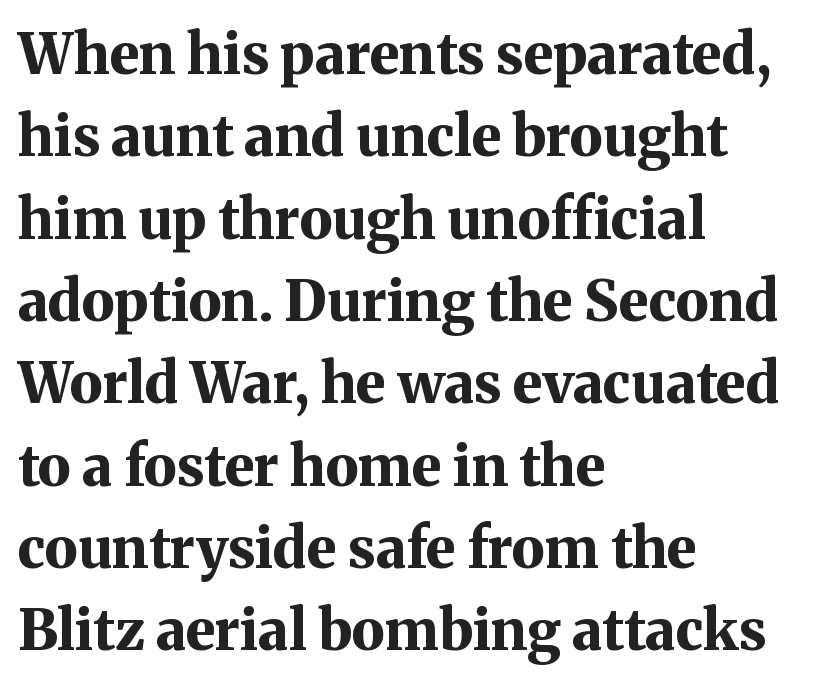
{"serif": "yes", "italic": "no", "bold": "yes", "weight": "bold", "width": "normal", "stroke_contrast": "medium", "x_height": "medium", "monospaced": "no", "underline": "no", "align": "left", "line_spacing": "normal", "line_spacing_ratio": 1.47, "letter_spacing": "normal", "letter_spacing_em": 0.0, "glyph_px": 56}
